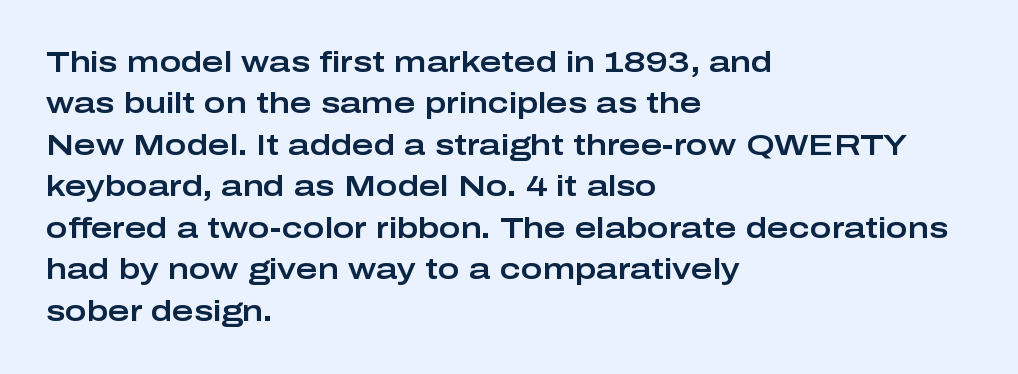
The area under the type is left untouched. This is the regular roman posture of the typeface. What kind of face is this? One without serifs — a sans. Every row of glyphs begins at an identical x-position on the left. The passage shown is typed in a proportional face where columns would drift.
